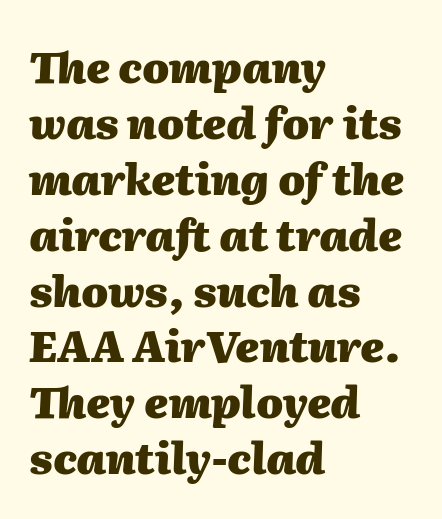
{"italic": "yes", "lean": "right", "slant_degrees": 2, "bold": "yes", "weight": "heavy", "width": "normal", "stroke_contrast": "medium", "x_height": "medium", "monospaced": "no", "underline": "no", "align": "left", "line_spacing": "normal", "line_spacing_ratio": 1.3, "letter_spacing": "normal", "letter_spacing_em": 0.0, "glyph_px": 43}
